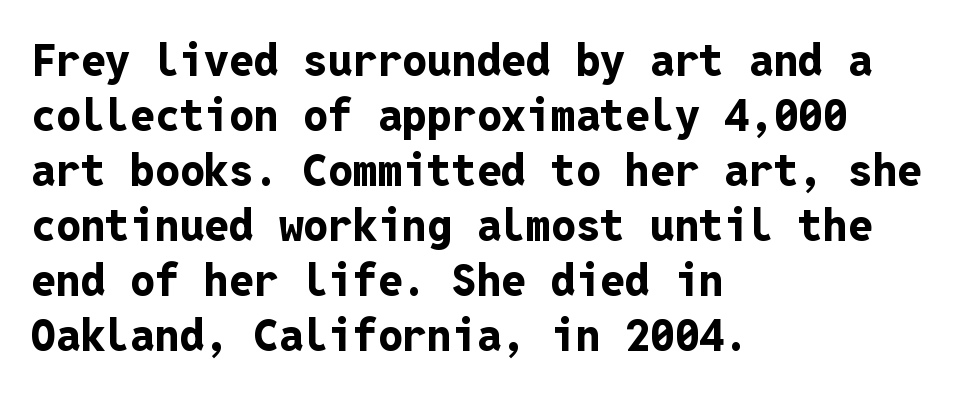
The image shows 44 px bold sans-serif type, upright, monospaced; set left-aligned, normal line spacing (1.25x), normal letter spacing, not underlined; low stroke contrast and a medium x-height.
